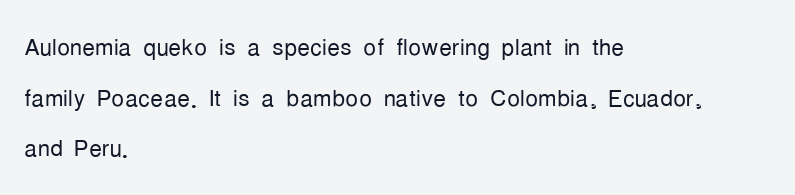
The image shows 32 px light, condensed sans-serif type, upright; set left-aligned, normal line spacing (1.58x), normal letter spacing, not underlined; low stroke contrast and a medium x-height.
